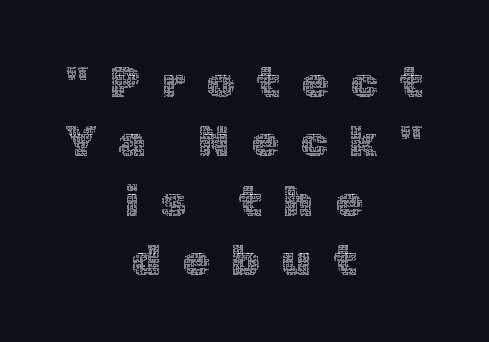
Whoever set this chose a conventional vertical rhythm. Short and long lines alike share a common midpoint. Any mark beneath the type? The region is blank. The letters stand straight up with perfectly vertical stems. Is this a heavy cut? Hardly; it is regular or lighter. Inter-character spacing is expanded well beyond the font's built-in metrics.
